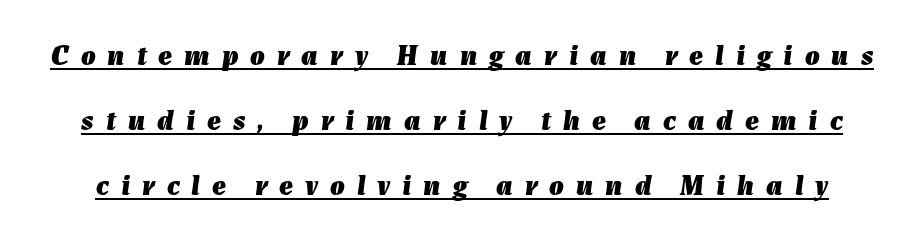
{"italic": "yes", "lean": "right", "slant_degrees": 7, "bold": "yes", "weight": "heavy", "width": "normal", "stroke_contrast": "low", "x_height": "medium", "monospaced": "no", "underline": "yes", "line_spacing": "loose", "line_spacing_ratio": 2.24, "letter_spacing": "wide", "letter_spacing_em": 0.41, "glyph_px": 29}
